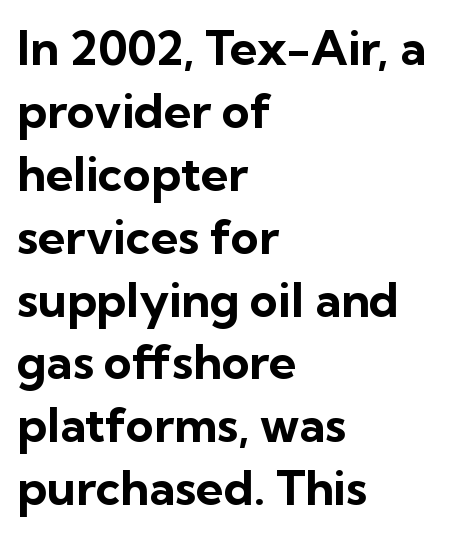
{"serif": "no", "italic": "no", "bold": "yes", "weight": "bold", "width": "normal", "stroke_contrast": "low", "x_height": "medium", "monospaced": "no", "underline": "no", "align": "left", "line_spacing": "normal", "line_spacing_ratio": 1.31, "letter_spacing": "normal", "letter_spacing_em": 0.0, "glyph_px": 48}
